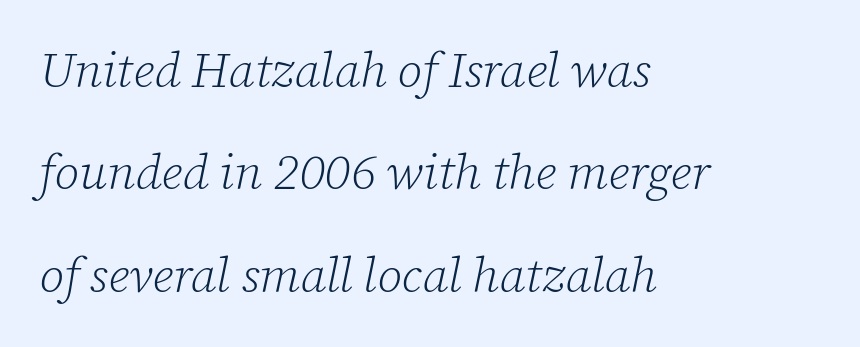
The image shows 49 px light serif type, italic (leaning right); set left-aligned, loose line spacing (2.09x), normal letter spacing, not underlined; low stroke contrast and a medium x-height.
